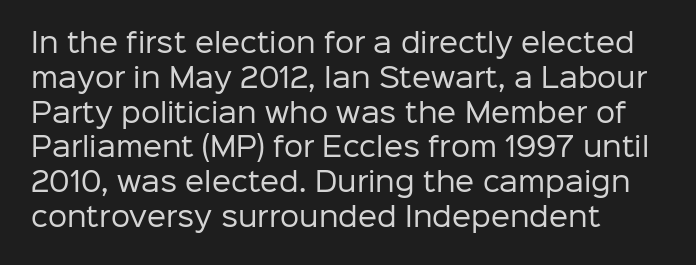
This sample keeps an unexceptional amount of space between lines. Characters remain perfectly vertical along every line. The gap between lines stays unmarked. Is this a heavy cut? Hardly; it is regular or lighter.
